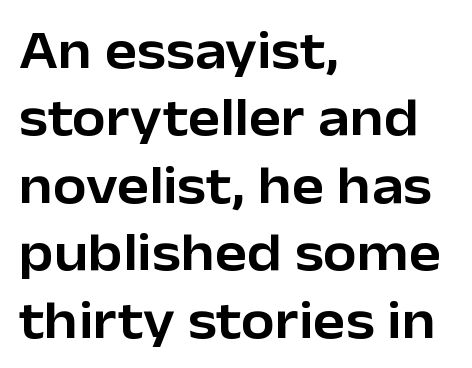
The image shows 54 px sans-serif type, upright; set left-aligned, normal line spacing (1.25x), normal letter spacing, not underlined; low stroke contrast and a medium x-height.
